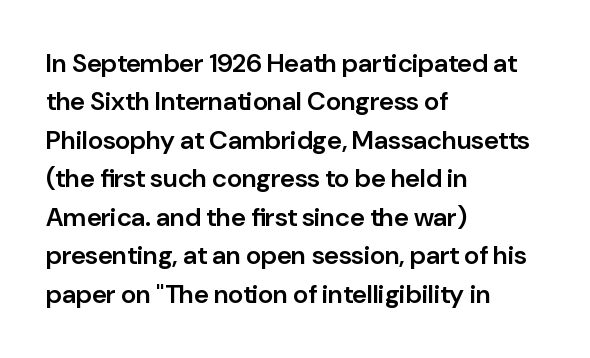
The image shows 26 px text type, upright; set left-aligned, normal line spacing (1.48x), normal letter spacing, not underlined.
